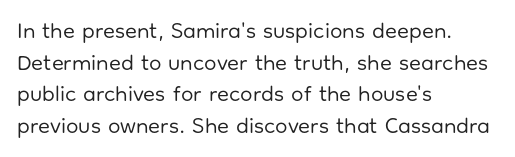
The image shows 22 px text type, upright; set left-aligned, normal line spacing (1.44x), normal letter spacing, not underlined.
